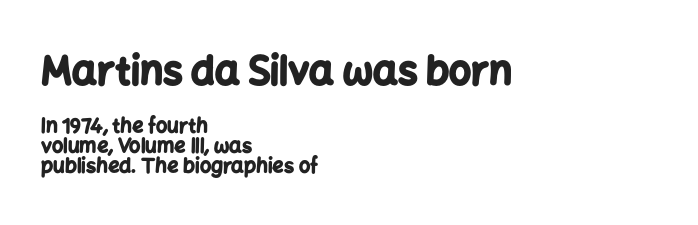
Does the lettering tilt? It doesn't — this is upright. This sample has the flowing, uneven cadence of proportional lettering. Nope, no serifs anywhere on these letters. The typesetter chose a ragged-right arrangement here.
